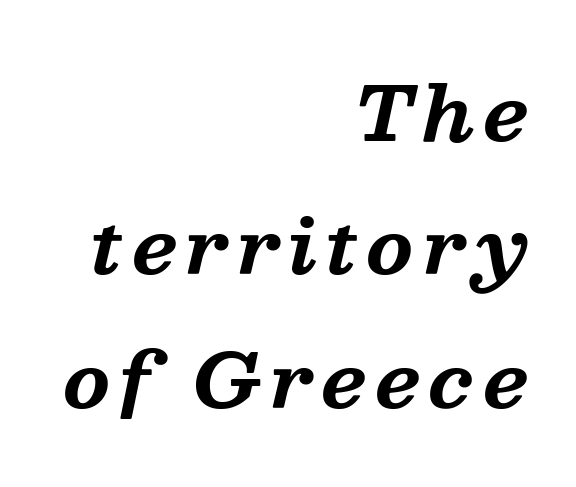
The image shows 75 px bold serif type, italic (leaning right); set right-aligned, line spacing 1.78x, not underlined; medium stroke contrast and a medium x-height.
